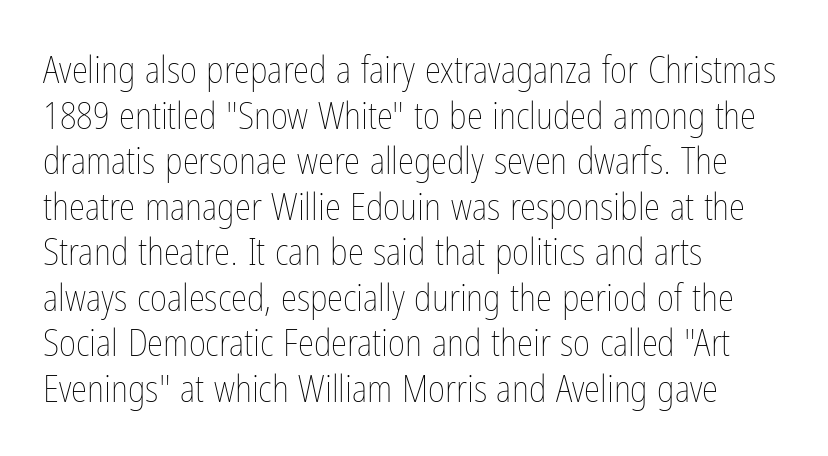
The image shows 37 px thin, condensed type, upright; set left-aligned, line spacing 1.23x, normal letter spacing, not underlined; low stroke contrast and a medium x-height.
